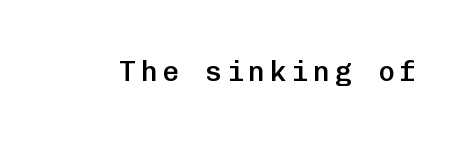
You can tell it's not italic because the verticals are truly vertical. The passage shown is typed in a monospace face where columns stay perfectly aligned. This is the in-between weight designers call semibold or demi. The face used here is a sans, in the tradition of grotesques and geometrics. No word sits above an underline.
